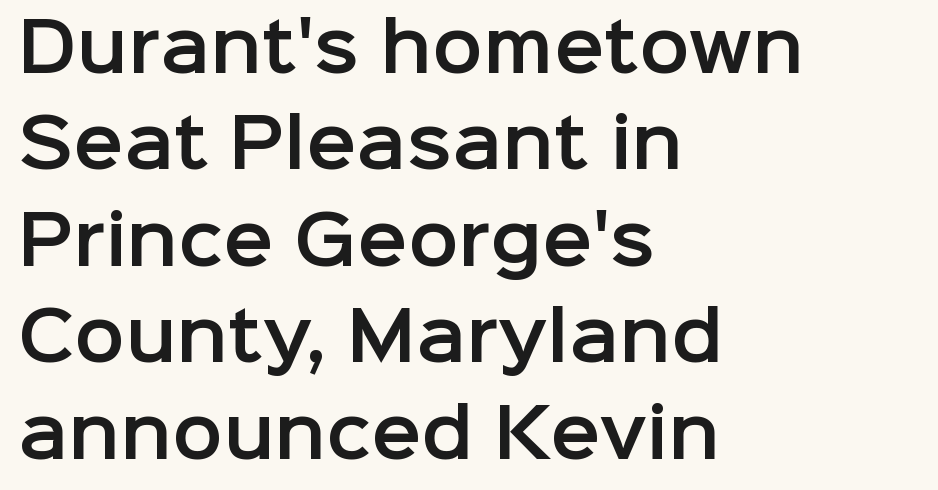
Horizontal bands of white between lines are of average thickness. The letters advance in unequal steps, a hallmark of proportional type. Between one letter and the next there's only the usual sliver of space. The setting favours the left margin, as ordinary paragraphs usually do.
